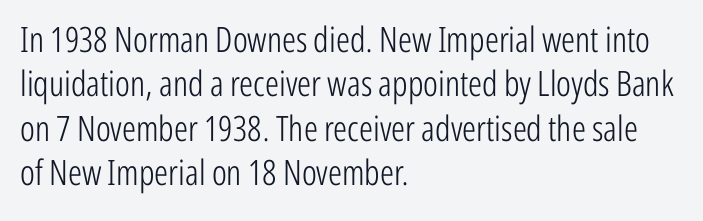
Q: Is the text bold? A: No.
Q: Is the text italic (slanted)? A: No, it is upright.
Q: Is the typeface a serif or a sans-serif typeface? A: Sans-serif.
Q: Is the text underlined? A: No.
Q: How is the paragraph aligned? A: Left-aligned.
Q: Is the spacing between letters normal or unusually wide? A: Normal.
Q: Is the spacing between lines tight, normal or loose? A: Normal.
Q: Width (condensed, normal, or wide)? A: Condensed.
Q: Stroke contrast? A: Low.
Q: x-height? A: Medium.
Q: Monospaced? A: No.
